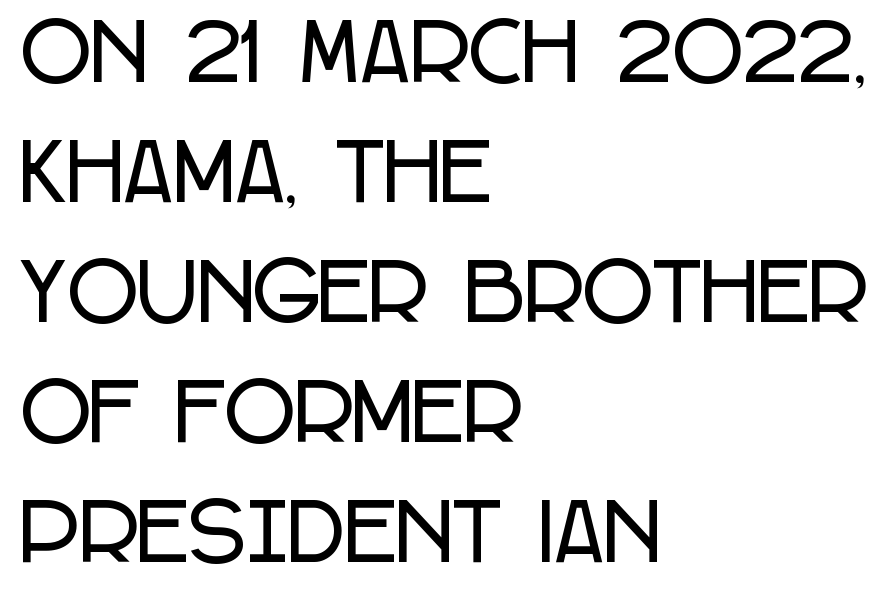
{"serif": "no", "italic": "no", "width": "condensed", "stroke_contrast": "low", "x_height": "large", "monospaced": "no", "underline": "no", "align": "left", "line_spacing": "normal", "line_spacing_ratio": 1.56, "letter_spacing": "normal", "letter_spacing_em": 0.0, "glyph_px": 77}
